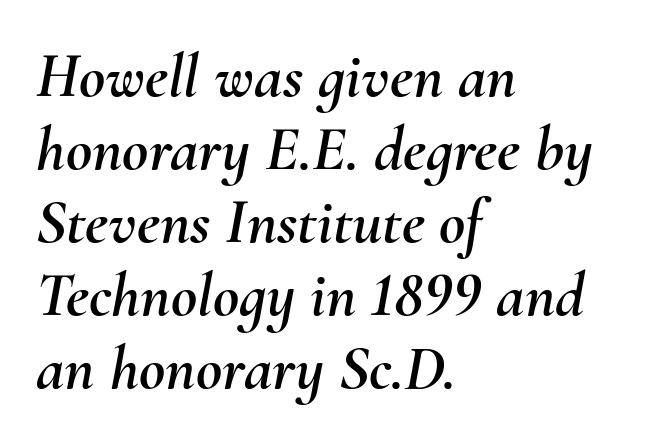
{"italic": "yes", "lean": "right", "slant_degrees": 10, "width": "normal", "stroke_contrast": "medium", "x_height": "small", "monospaced": "no", "underline": "no", "align": "left", "line_spacing": "tight", "line_spacing_ratio": 1.14, "letter_spacing": "normal", "letter_spacing_em": 0.0, "glyph_px": 64}
